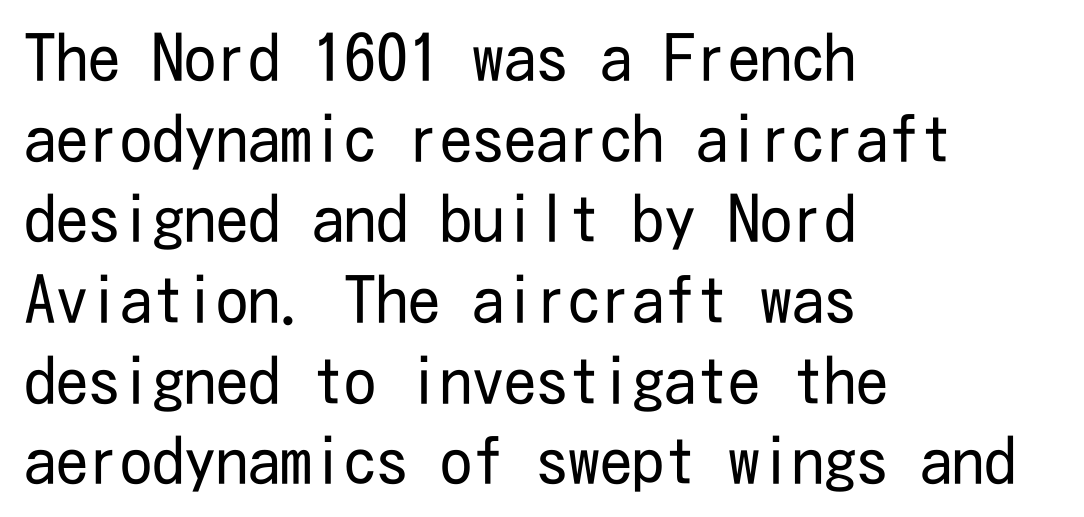
The image shows 64 px regular-weight, condensed sans-serif type, upright; set left-aligned, normal line spacing (1.26x), normal letter spacing, not underlined; low stroke contrast and a medium x-height.
